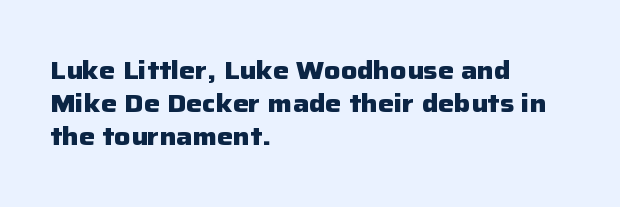
One-word summary of the alignment: left. Compared with an ordinary text face, these strokes are far heavier — a full bold. Interline gaps are of average width in this sample. Letter spacing: default. The baseline area is clear. The letters stand upright; this is a roman face.
